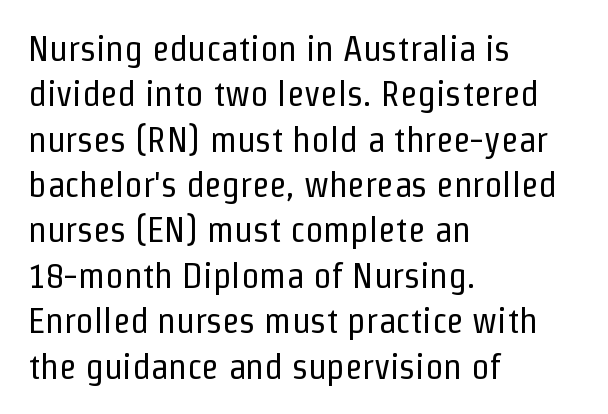
{"serif": "no", "italic": "no", "bold": "no", "weight": "regular", "width": "condensed", "stroke_contrast": "low", "x_height": "medium", "monospaced": "no", "underline": "no", "align": "left", "line_spacing": "normal", "line_spacing_ratio": 1.26, "letter_spacing": "normal", "letter_spacing_em": 0.0, "glyph_px": 36}
